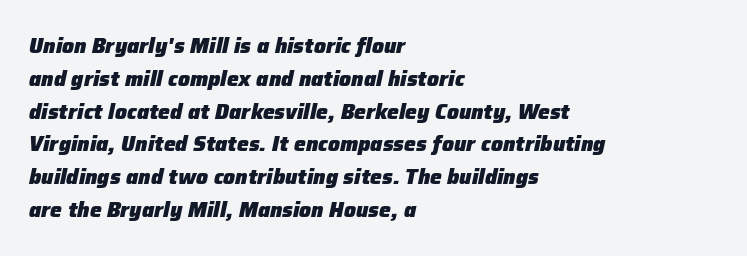
The image shows 21 px bold type, italic (leaning right); set left-aligned, normal line spacing (1.56x), normal letter spacing, not underlined.
